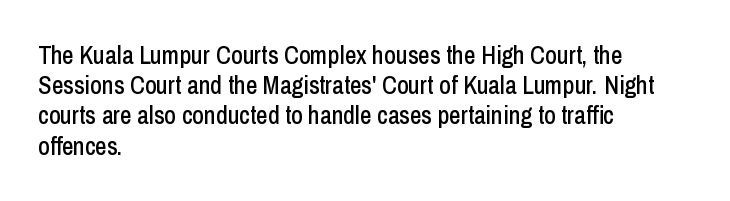
The image shows 25 px text type, upright; set left-aligned, line spacing 1.21x, normal letter spacing, not underlined.
